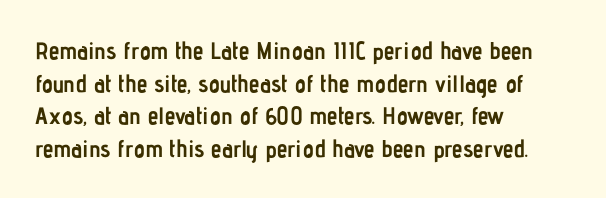
The rendering uses a moderate line-height, typical for paragraphs. The typography opts for an upright posture over an oblique one. Each word holds together tightly as a unit, with standard inter-letter gaps. Left-aligned paragraph, ragged on the right. The sample has been set heavy, in full bold. The string is rendered with underlining switched off.
